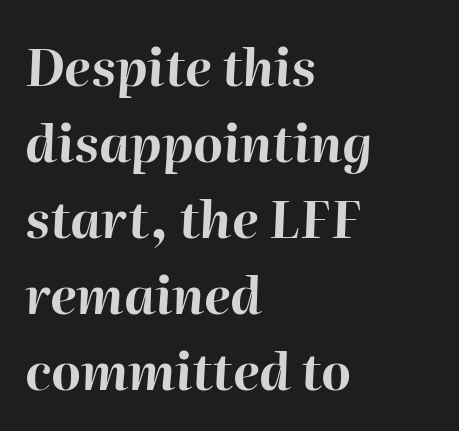
Q: Is the text bold? A: Yes.
Q: Is the text italic (slanted)? A: Yes, it leans right by about 2 degrees.
Q: Is the text underlined? A: No.
Q: How is the paragraph aligned? A: Left-aligned.
Q: Is the spacing between letters normal or unusually wide? A: Normal.
Q: Is the spacing between lines tight, normal or loose? A: Normal.
Q: Width (condensed, normal, or wide)? A: Normal.
Q: Stroke contrast? A: High.
Q: x-height? A: Medium.
Q: Monospaced? A: No.
